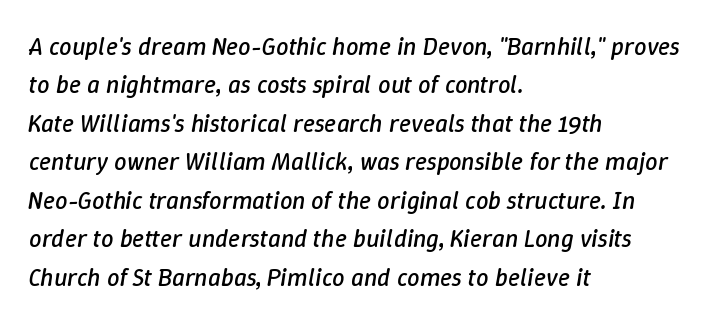
The image shows 25 px text type, italic (leaning right); set left-aligned, normal line spacing (1.54x), normal letter spacing, not underlined.
